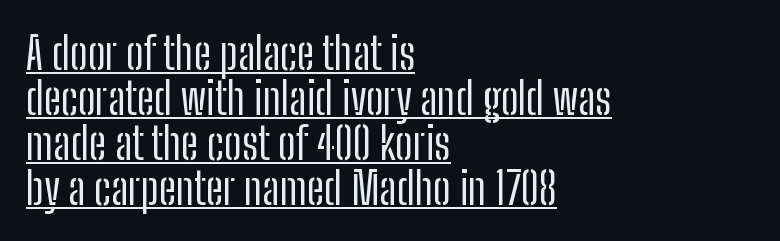
The image shows 44 px regular-weight, condensed sans-serif type, upright; set left-aligned, tight line spacing (1.02x), normal letter spacing, underlined; low stroke contrast and a medium x-height.
